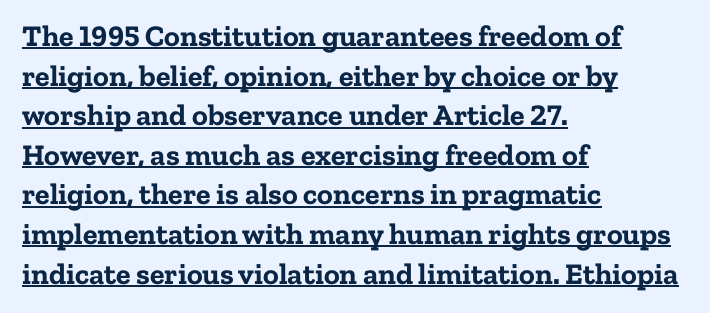
Does the copy run flush right? No — it runs flush left. Interline gaps are of average width in this sample. Ordinary non-slanted type is in use. Looks like someone drew a line under every word here. A typesetter would call this zero additional tracking. The rendering uses natural spacing where letterforms have individual widths.
